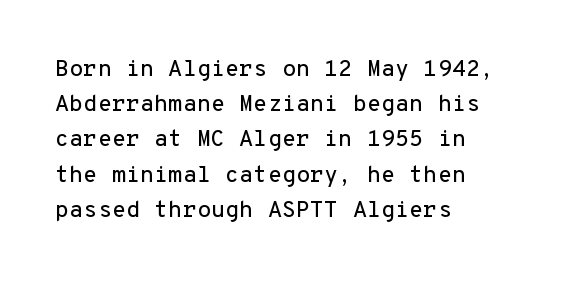
Q: Is the text italic (slanted)? A: No, it is upright.
Q: Is the text underlined? A: No.
Q: How is the paragraph aligned? A: Left-aligned.
Q: Is the spacing between letters normal or unusually wide? A: Normal.
Q: Is the spacing between lines tight, normal or loose? A: Normal.
